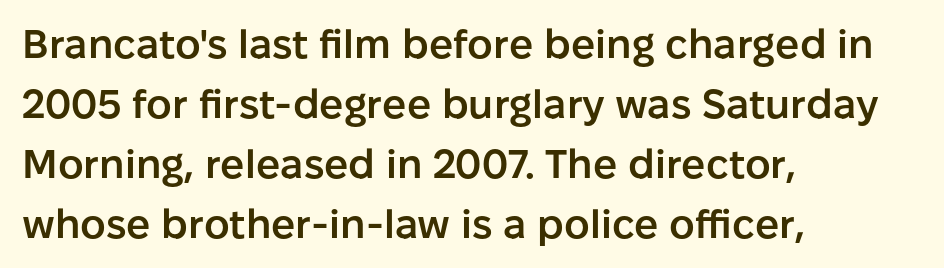
The image shows 40 px semibold sans-serif type, upright; set left-aligned, normal line spacing (1.5x), normal letter spacing, not underlined; low stroke contrast and a medium x-height.
